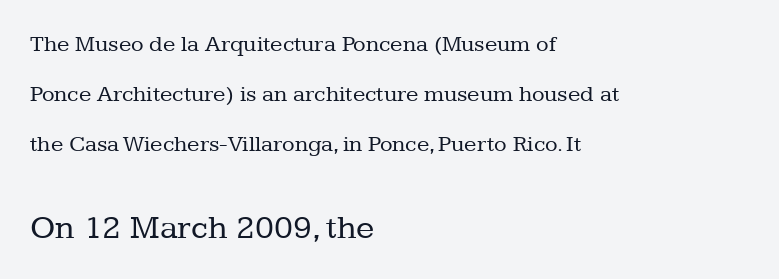
The image shows 34 px regular-weight serif type, upright; set left-aligned, loose line spacing (2.17x), normal letter spacing, not underlined; the second (bottom) block is 1.48x larger; low stroke contrast and a medium x-height.
